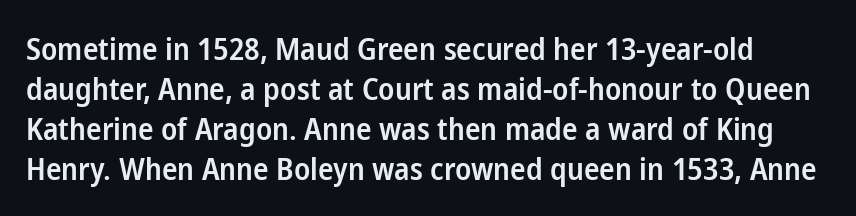
{"serif": "no", "italic": "no", "bold": "semi", "weight": "semibold", "width": "condensed", "stroke_contrast": "low", "x_height": "medium", "monospaced": "no", "underline": "no", "line_spacing": "normal", "line_spacing_ratio": 1.29, "letter_spacing": "normal", "letter_spacing_em": 0.0, "glyph_px": 31}
